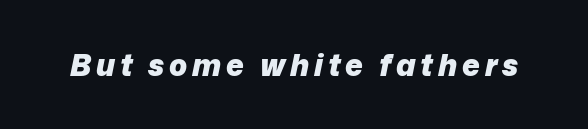
Compared with an ordinary text face, these strokes are far heavier — a full bold. Is this a fixed-width face? No — the glyphs have proportional, varying widths. Unmarked baselines from the first word to the last. A typesetter would mark this as italic.
